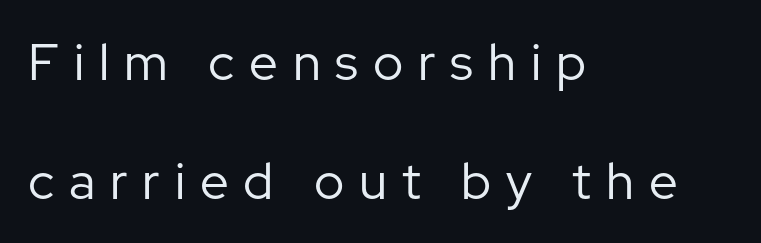
Notice how the stems are strictly vertical — no italics here. The glyphs in this specimen are sans serif. This block would shrink considerably if given ordinary leading; it's expanded now. The gaps between neighbouring characters are conspicuously large. Letters rest on an invisible, unmarked baseline. The rendering uses natural spacing where letterforms have individual widths.
